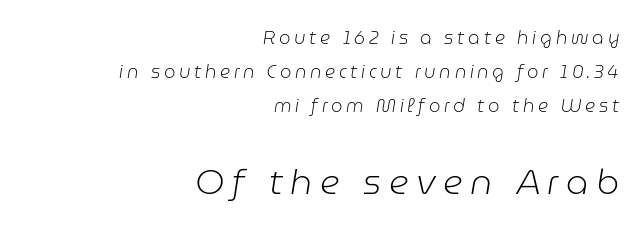
Letters rest on an invisible, unmarked baseline. This rendering widens character spacing well past its baseline value. The typesetting does not lean heavy: it is not bold. One-word summary of the alignment: right.
